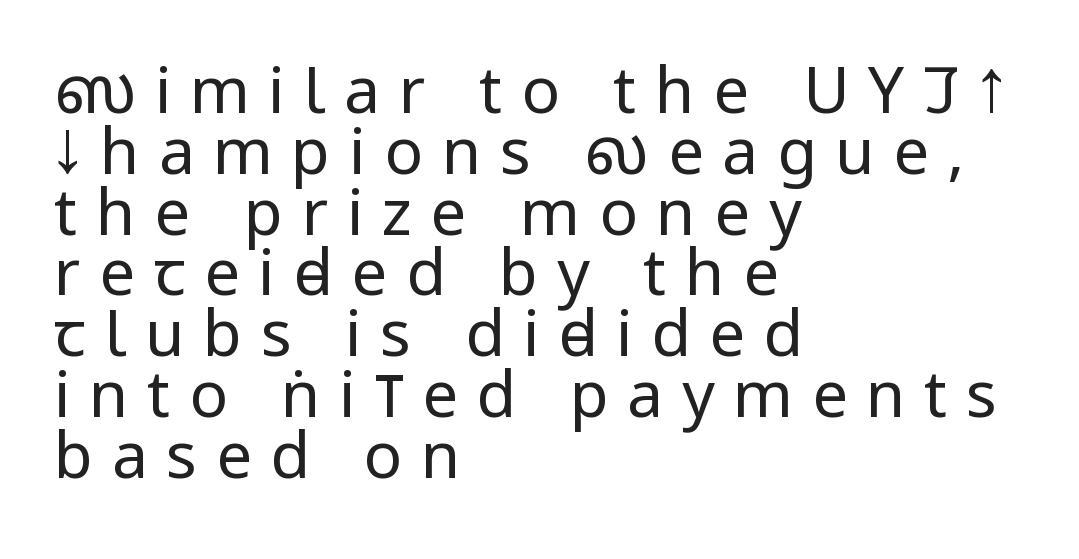
The image shows 64 px regular-weight, condensed sans-serif type, upright; set left-aligned, tight line spacing (0.95x), unusually wide letter spacing (+0.29 em), not underlined; low stroke contrast and a large x-height.
